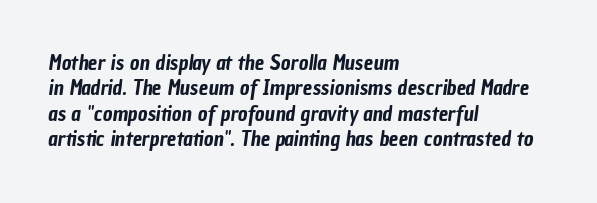
The image shows 21 px text type; set left-aligned, line spacing 1.21x, normal letter spacing, not underlined.
